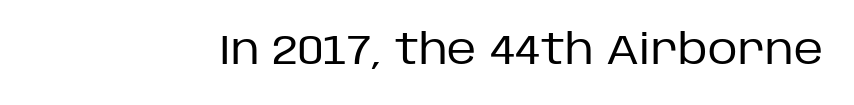
The image shows 41 px regular-weight sans-serif type, upright; set normal letter spacing, not underlined; low stroke contrast and a large x-height.
